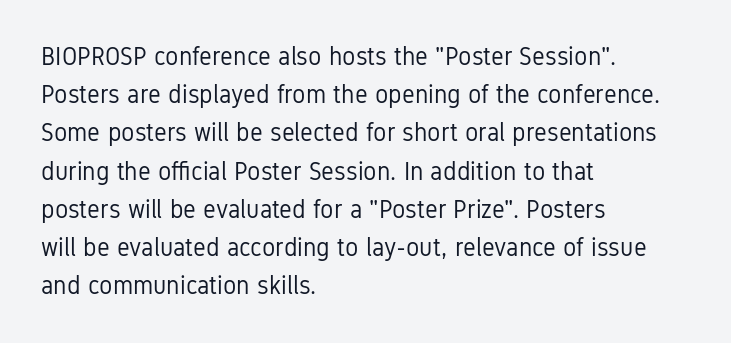
The image shows 25 px text type, upright; set left-aligned, normal line spacing (1.53x), normal letter spacing, not underlined.
